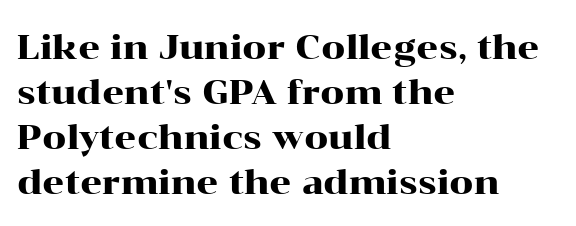
Q: Is the text italic (slanted)? A: No, it is upright.
Q: Is the typeface a serif or a sans-serif typeface? A: Serif.
Q: Is the text underlined? A: No.
Q: How is the paragraph aligned? A: Left-aligned.
Q: Is the spacing between letters normal or unusually wide? A: Normal.
Q: Is the spacing between lines tight, normal or loose? A: Normal.
Q: Width (condensed, normal, or wide)? A: Wide.
Q: Stroke contrast? A: High.
Q: x-height? A: Medium.
Q: Monospaced? A: No.
